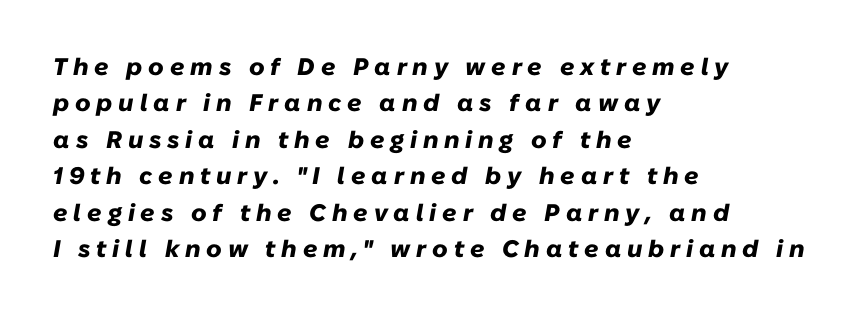
Style check: oblique. The compositor pushed each line to the left boundary. Quick note: underline off. Display-style spreading of the glyphs; the letterfit is very open. Heft: maximum for text — a bold.
